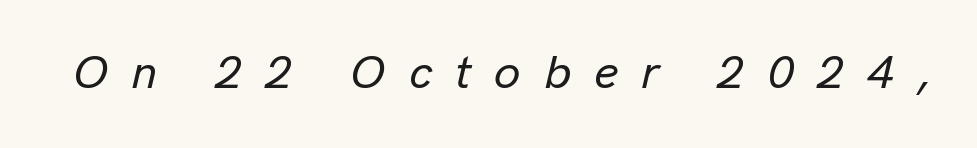
{"italic": "yes", "lean": "right", "slant_degrees": 13, "width": "normal", "stroke_contrast": "low", "x_height": "medium", "monospaced": "no", "underline": "no", "letter_spacing": "wide", "letter_spacing_em": 0.49, "glyph_px": 47}
